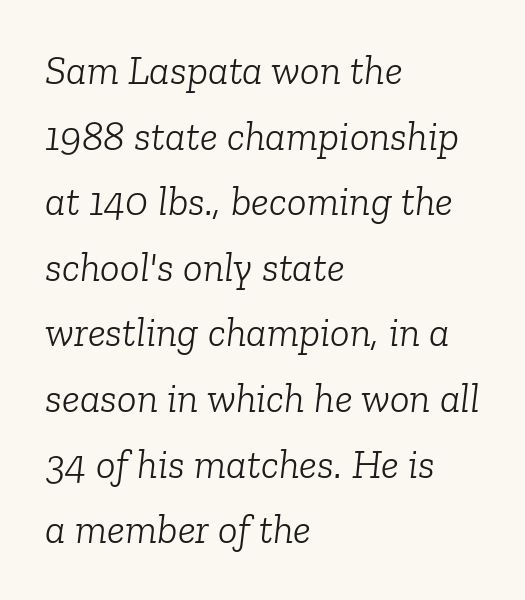
The face looks like a standard text weight, possibly lighter. Serifs: yes, visible at the terminals of the letterforms. This rendering uses left alignment, leaving the right contour irregular. Varying glyph widths throughout — classic text-font behaviour.
